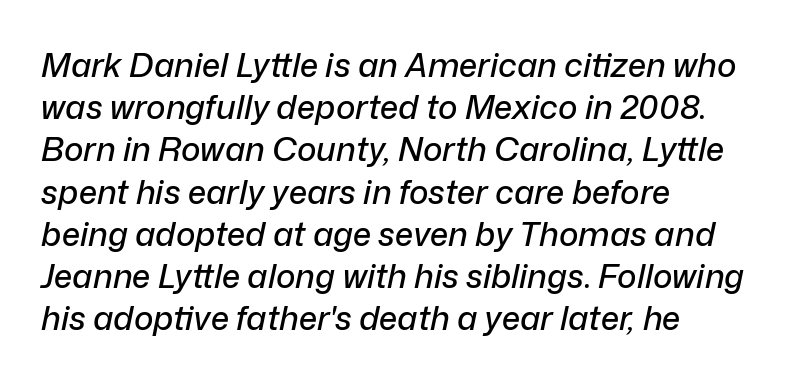
Q: Is the text italic (slanted)? A: Yes, it leans right by about 12 degrees.
Q: Is the text underlined? A: No.
Q: How is the paragraph aligned? A: Left-aligned.
Q: Is the spacing between letters normal or unusually wide? A: Normal.
Q: Is the spacing between lines tight, normal or loose? A: Normal.
Q: Width (condensed, normal, or wide)? A: Normal.
Q: Stroke contrast? A: Low.
Q: x-height? A: Medium.
Q: Monospaced? A: No.
